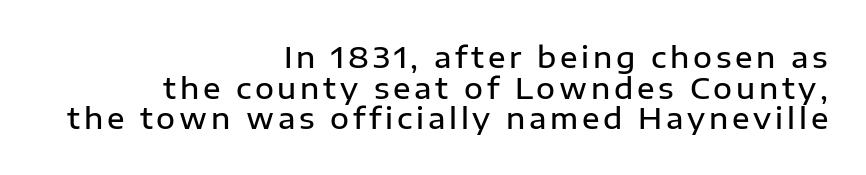
Q: Is the text bold? A: Semi-bold.
Q: Is the text italic (slanted)? A: No, it is upright.
Q: Is the typeface a serif or a sans-serif typeface? A: Sans-serif.
Q: Is the text underlined? A: No.
Q: How is the paragraph aligned? A: Right-aligned.
Q: Is the spacing between lines tight, normal or loose? A: Tight.
Q: Width (condensed, normal, or wide)? A: Normal.
Q: Stroke contrast? A: Low.
Q: x-height? A: Medium.
Q: Monospaced? A: No.
